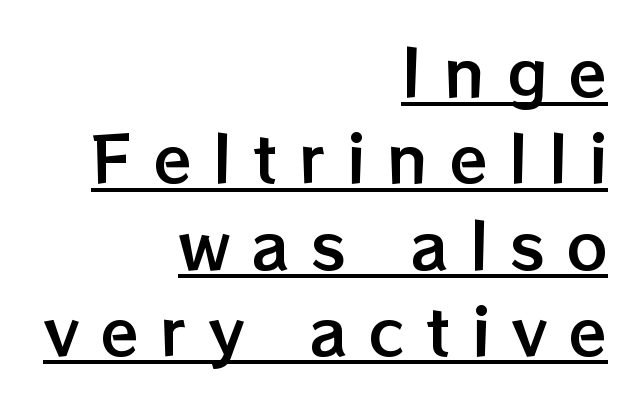
The image shows 63 px text type, upright; set right-aligned, normal line spacing (1.37x), unusually wide letter spacing (+0.34 em), underlined; low stroke contrast and a medium x-height.
